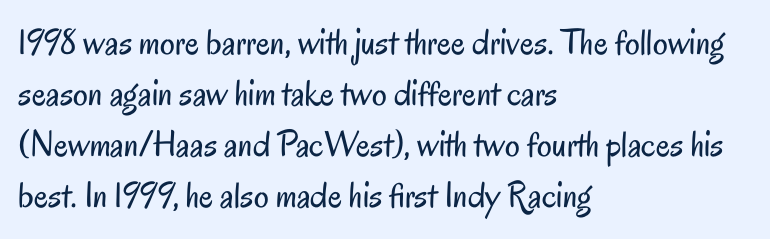
Q: Is the text bold? A: No.
Q: Is the text italic (slanted)? A: No, it is upright.
Q: Is the typeface a serif or a sans-serif typeface? A: Sans-serif.
Q: Is the text underlined? A: No.
Q: How is the paragraph aligned? A: Left-aligned.
Q: Is the spacing between letters normal or unusually wide? A: Normal.
Q: Is the spacing between lines tight, normal or loose? A: Normal.
Q: Width (condensed, normal, or wide)? A: Condensed.
Q: Stroke contrast? A: Low.
Q: x-height? A: Small.
Q: Monospaced? A: No.
